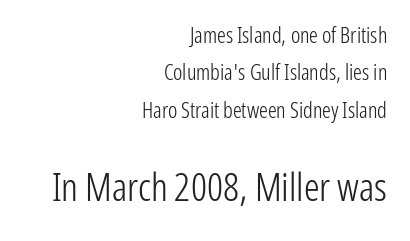
Q: Is the text bold? A: No.
Q: Is the text italic (slanted)? A: No, it is upright.
Q: Is the typeface a serif or a sans-serif typeface? A: Sans-serif.
Q: Is the text underlined? A: No.
Q: How is the paragraph aligned? A: Right-aligned.
Q: Is the spacing between letters normal or unusually wide? A: Normal.
Q: Is the spacing between lines tight, normal or loose? A: Normal.
Q: Which block of text is set in a larger size, the first (top) or the second (bottom)? A: The second (bottom) one.
Q: Width (condensed, normal, or wide)? A: Condensed.
Q: Stroke contrast? A: Low.
Q: x-height? A: Medium.
Q: Monospaced? A: No.
